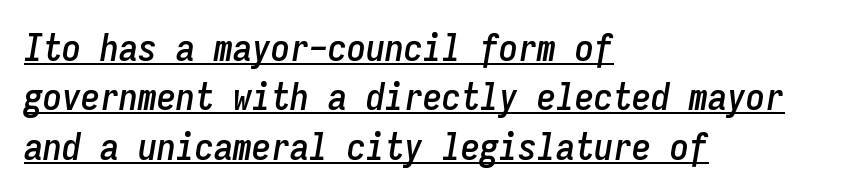
Q: Is the text italic (slanted)? A: Yes, it leans right by about 9 degrees.
Q: Is the text underlined? A: Yes.
Q: How is the paragraph aligned? A: Left-aligned.
Q: Is the spacing between letters normal or unusually wide? A: Normal.
Q: Is the spacing between lines tight, normal or loose? A: Normal.
Q: Width (condensed, normal, or wide)? A: Condensed.
Q: Stroke contrast? A: Low.
Q: x-height? A: Medium.
Q: Monospaced? A: Yes.
